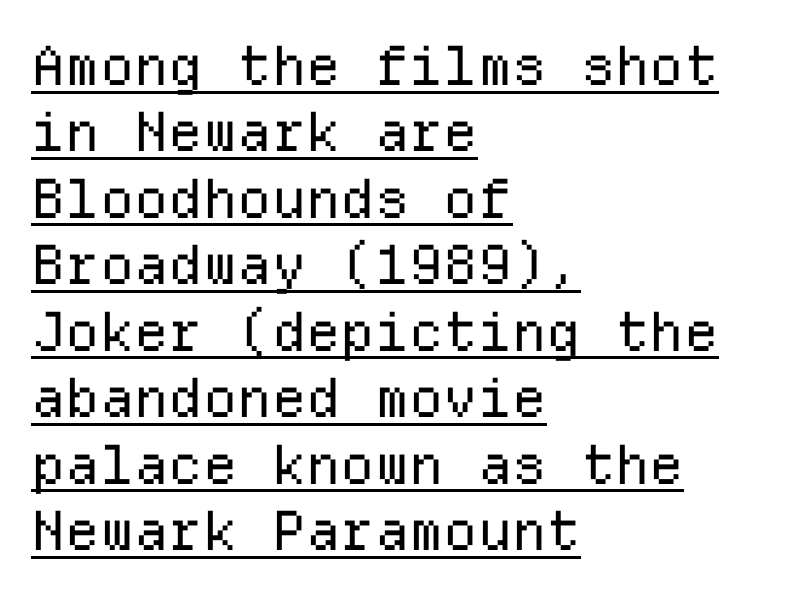
The image shows 54 px regular-weight sans-serif type, upright, monospaced; set left-aligned, line spacing 1.23x, normal letter spacing, underlined; low stroke contrast and a medium x-height.
